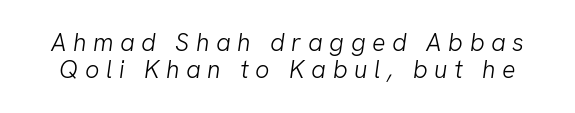
{"bold": "no", "underline": "no", "line_spacing": "tight", "line_spacing_ratio": 1.09, "letter_spacing": "wide", "letter_spacing_em": 0.26, "glyph_px": 25}
